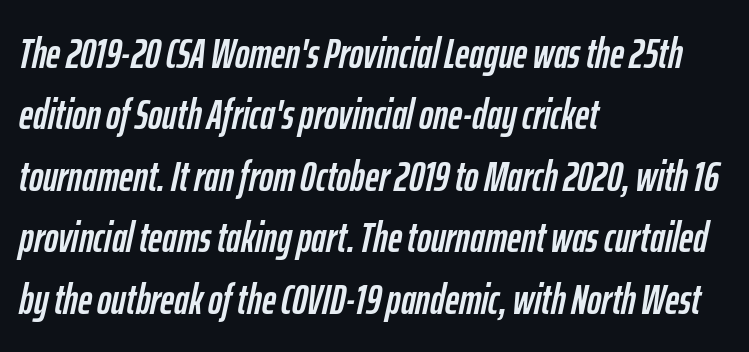
{"italic": "yes", "lean": "right", "slant_degrees": 12, "width": "condensed", "stroke_contrast": "low", "x_height": "medium", "monospaced": "no", "underline": "no", "align": "left", "line_spacing": "normal", "line_spacing_ratio": 1.43, "letter_spacing": "normal", "letter_spacing_em": 0.0, "glyph_px": 43}
